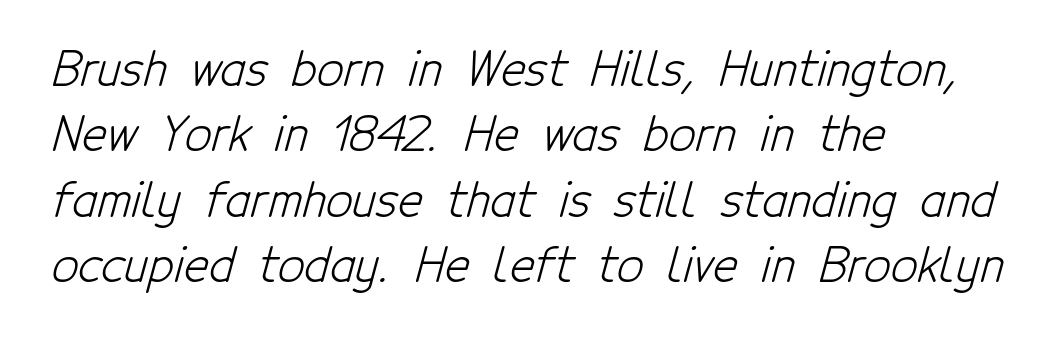
The image shows 47 px light, condensed sans-serif type; set left-aligned, normal line spacing (1.39x), normal letter spacing, not underlined; low stroke contrast and a medium x-height.
